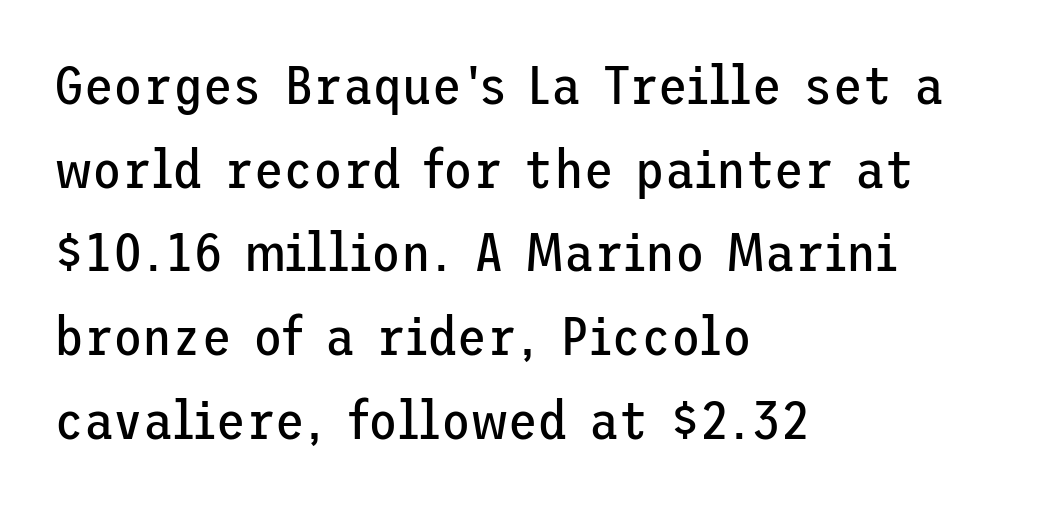
{"serif": "no", "italic": "no", "bold": "no", "weight": "regular", "width": "normal", "stroke_contrast": "low", "x_height": "medium", "underline": "no", "align": "left", "line_spacing": "normal", "line_spacing_ratio": 1.55, "letter_spacing": "normal", "letter_spacing_em": 0.0, "glyph_px": 54}
